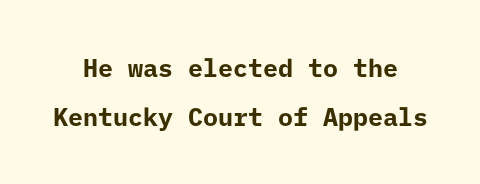
Q: Is the text bold? A: Yes.
Q: Is the text italic (slanted)? A: No, it is upright.
Q: Is the text underlined? A: No.
Q: Is the spacing between letters normal or unusually wide? A: Normal.
Q: Is the spacing between lines tight, normal or loose? A: Loose.
